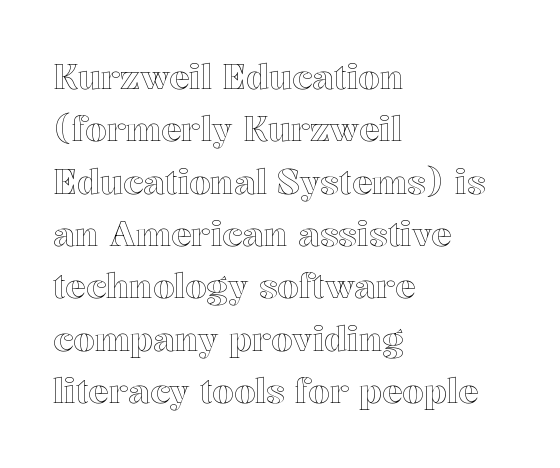
The gap between lines stays unmarked. Do the characters align in a grid? No, the font is proportional. Regular leading. Posture: straight, roman, zero tilt. Honestly, the letter spacing is just normal — you wouldn't notice it.
